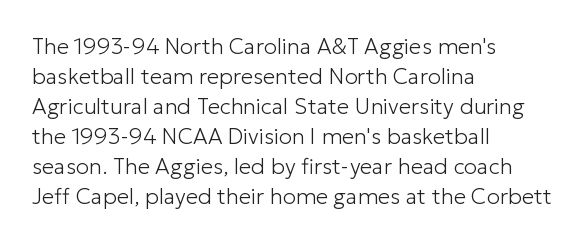
Reading down the column, the eye jumps a familiar distance to each next line. Left-aligned paragraph, ragged on the right. Check under the words: just untouched page. Nope, not italic — everything's standing straight.
